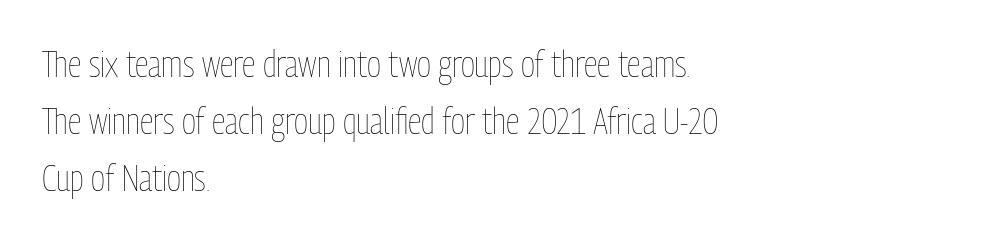
Normally led — the rows are evenly, conventionally spaced. The lettering stays uniformly vertical, giving the passage a roman look. Check the space under the baseline: it is left empty. On a weight scale, this lands at 450 or below. Horizontally, the lines are justified to the leading edge only. Character widths vary here, with narrow letters taking less room than wide ones.
